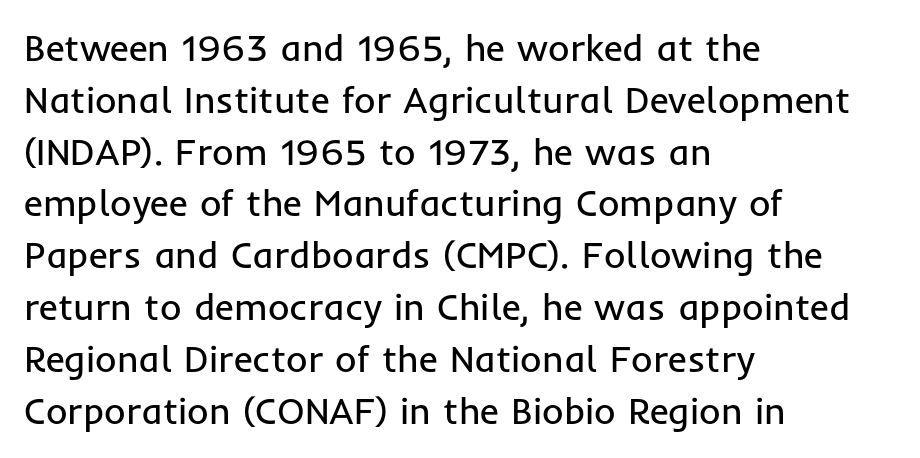
Q: Is the text bold? A: No.
Q: Is the text italic (slanted)? A: No, it is upright.
Q: Is the typeface a serif or a sans-serif typeface? A: Sans-serif.
Q: Is the text underlined? A: No.
Q: How is the paragraph aligned? A: Left-aligned.
Q: Is the spacing between letters normal or unusually wide? A: Normal.
Q: Is the spacing between lines tight, normal or loose? A: Normal.
Q: Width (condensed, normal, or wide)? A: Normal.
Q: Stroke contrast? A: Low.
Q: x-height? A: Medium.
Q: Monospaced? A: No.
